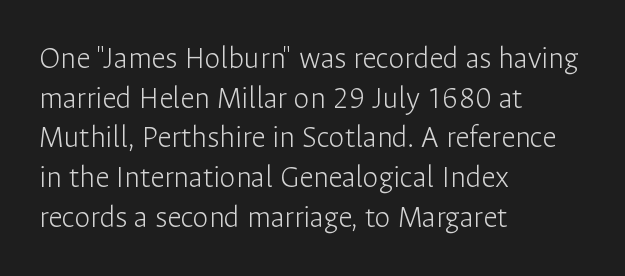
The rendering anchors every line to the left-hand side. Unmarked baselines from the first word to the last. Stroke thickness stays within the range of a standard reading face or lighter. Observe the ordinary spacing: letters are neighbours, not strangers.
